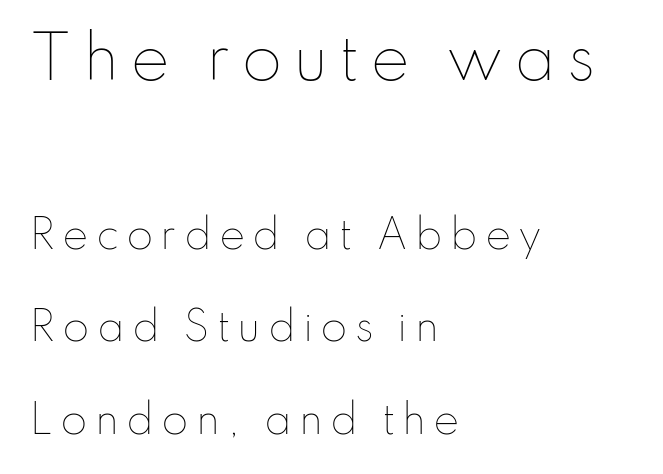
{"italic": "no", "bold": "no", "weight": "thin", "width": "normal", "stroke_contrast": "low", "x_height": "small", "monospaced": "no", "underline": "no", "align": "left", "line_spacing": "loose", "line_spacing_ratio": 2.36, "larger_block": "first", "size_ratio": 1.51, "glyph_px": 59}
